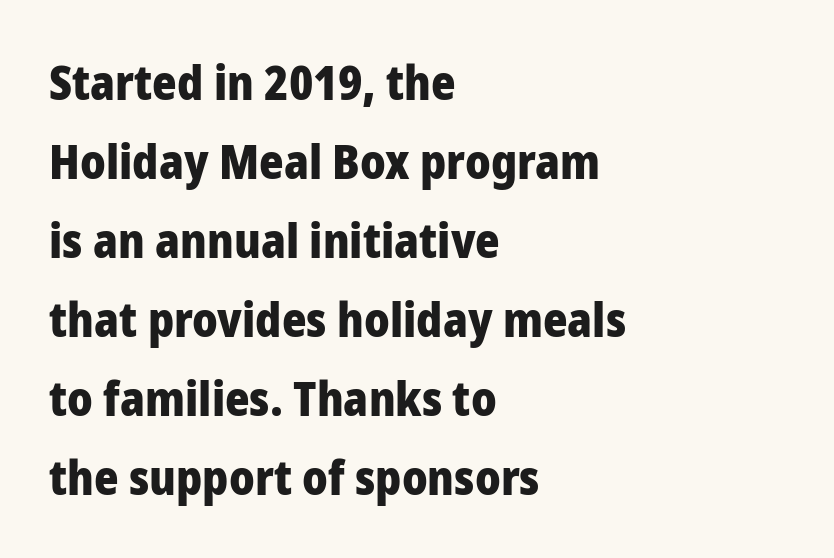
The image shows 47 px heavy sans-serif type, upright; set left-aligned, normal line spacing (1.68x), normal letter spacing, not underlined; low stroke contrast and a medium x-height.
